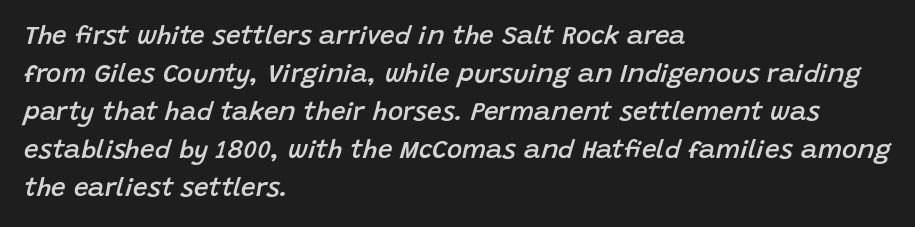
The image shows 26 px text type, italic (leaning right); set left-aligned, normal line spacing (1.46x), normal letter spacing, not underlined.
